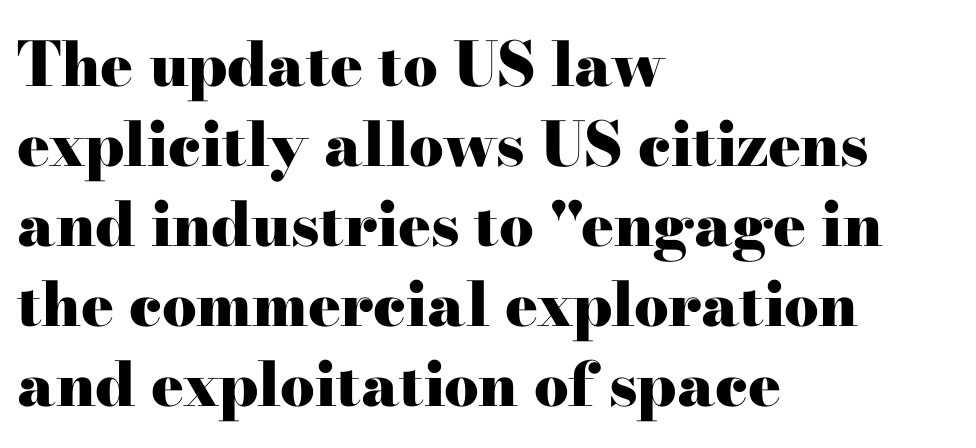
Q: Is the text bold? A: Yes.
Q: Is the text italic (slanted)? A: No, it is upright.
Q: Is the typeface a serif or a sans-serif typeface? A: Serif.
Q: Is the text underlined? A: No.
Q: How is the paragraph aligned? A: Left-aligned.
Q: Is the spacing between letters normal or unusually wide? A: Normal.
Q: Is the spacing between lines tight, normal or loose? A: Normal.
Q: Width (condensed, normal, or wide)? A: Wide.
Q: Stroke contrast? A: High.
Q: x-height? A: Small.
Q: Monospaced? A: No.
